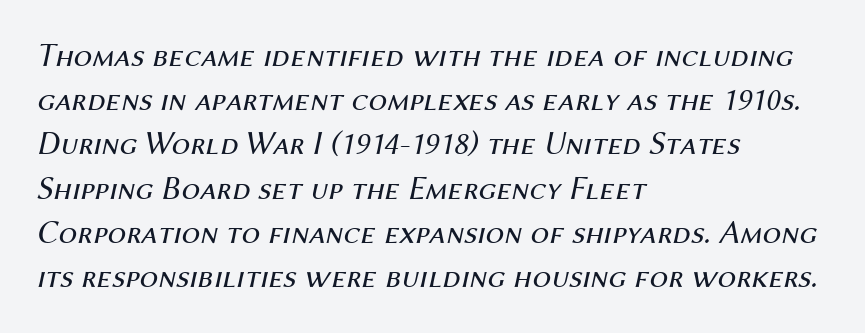
The image shows 33 px regular-weight type, italic (leaning right); set left-aligned, normal line spacing (1.34x), normal letter spacing, not underlined; medium stroke contrast and a medium x-height.
